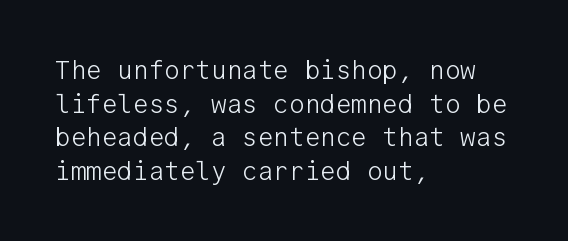
The image shows 26 px text type, upright; set left-aligned, normal line spacing (1.29x), normal letter spacing, not underlined.
